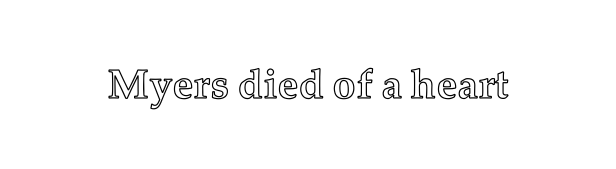
Q: Is the text italic (slanted)? A: No, it is upright.
Q: Is the text underlined? A: No.
Q: Is the spacing between letters normal or unusually wide? A: Normal.
Q: Width (condensed, normal, or wide)? A: Normal.
Q: x-height? A: Medium.
Q: Monospaced? A: No.
